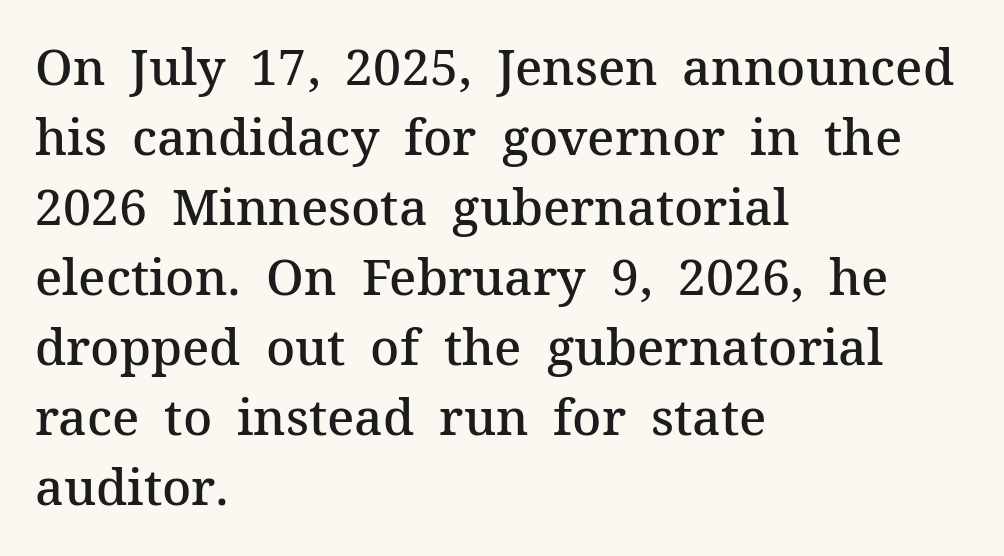
The typesetter chose a ragged-right arrangement here. Quick note: underline off. The typesetting leans somewhat heavy: a semibold. Note: serifs present on the glyphs. Regular leading.
